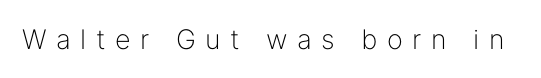
Q: Is the text bold? A: No.
Q: Is the text italic (slanted)? A: No, it is upright.
Q: Is the text underlined? A: No.
Q: Is the spacing between letters normal or unusually wide? A: Unusually wide.
